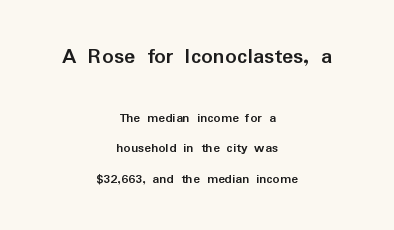
The letters are bold, with thick, heavy strokes. Each row of text sits above clean, open space. The passage shown begins with its larger block and ends with its smaller one. No extra tracking has been applied to these lines.
